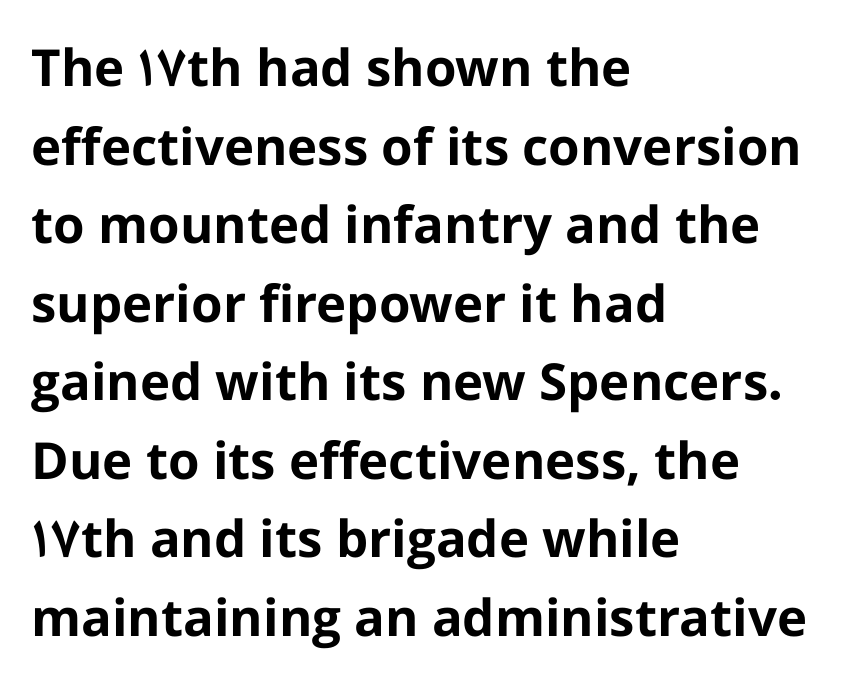
Q: Is the text bold? A: Yes.
Q: Is the text italic (slanted)? A: No, it is upright.
Q: Is the typeface a serif or a sans-serif typeface? A: Sans-serif.
Q: Is the text underlined? A: No.
Q: How is the paragraph aligned? A: Left-aligned.
Q: Is the spacing between letters normal or unusually wide? A: Normal.
Q: Is the spacing between lines tight, normal or loose? A: Normal.
Q: Width (condensed, normal, or wide)? A: Normal.
Q: Stroke contrast? A: Low.
Q: x-height? A: Medium.
Q: Monospaced? A: No.
